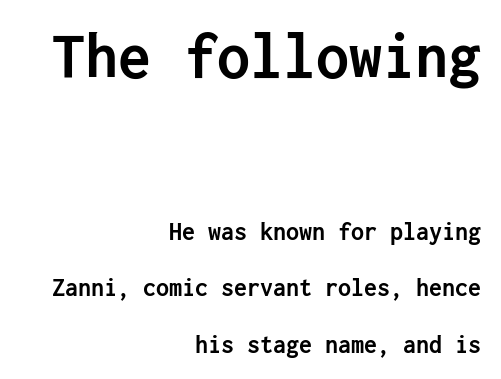
{"serif": "no", "italic": "no", "bold": "yes", "weight": "semibold", "width": "normal", "stroke_contrast": "low", "x_height": "medium", "underline": "no", "align": "right", "line_spacing": "loose", "line_spacing_ratio": 2.18, "letter_spacing": "normal", "letter_spacing_em": 0.0, "larger_block": "first", "size_ratio": 2.54, "glyph_px": 66}
